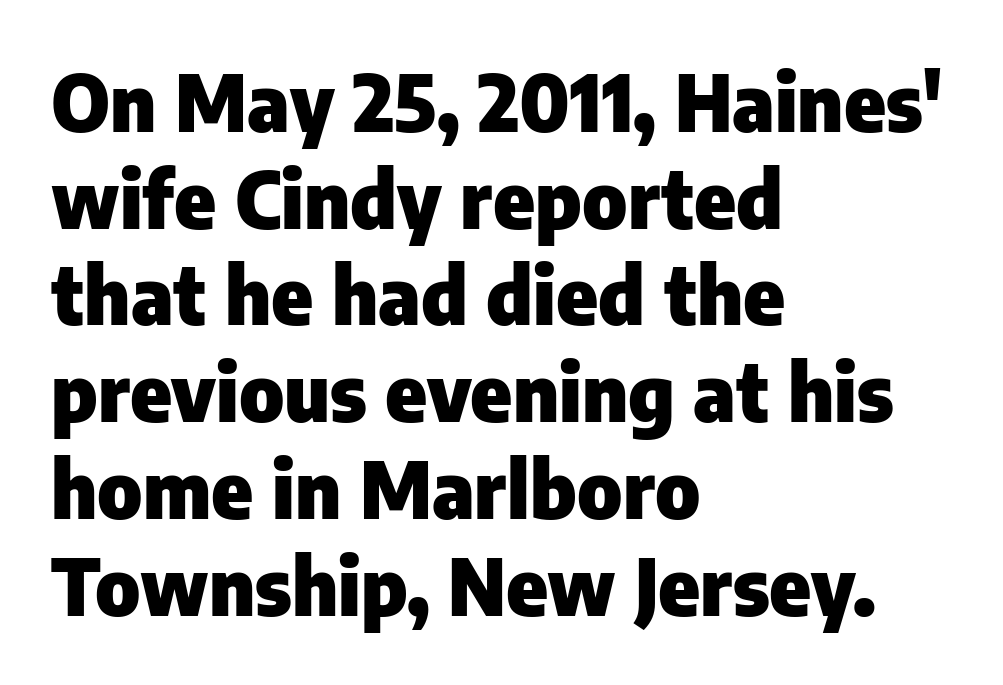
This sample uses an upright cut, with every glyph sitting square on the baseline. Weight check: bold — yes, fully. Rule under the text: the space is simply empty. Visually the block forms a straight wall on the left and a jagged coastline on the right. Tracking value appears to be zero — textbook default spacing. Nothing sits at the stroke ends, so this counts as sans-serif.
